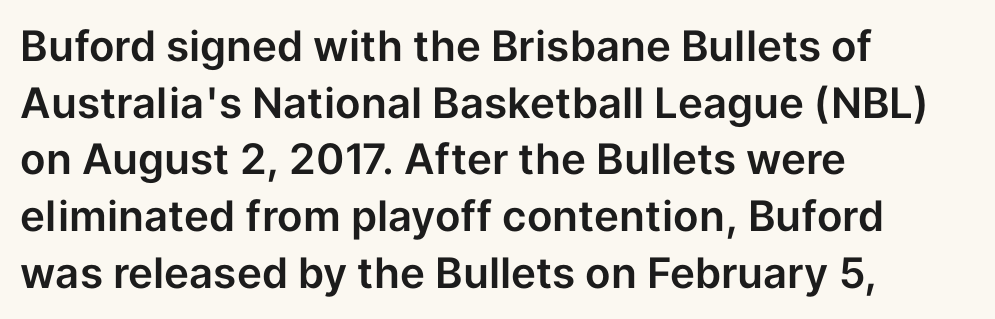
Q: Is the text italic (slanted)? A: No, it is upright.
Q: Is the typeface a serif or a sans-serif typeface? A: Sans-serif.
Q: Is the text underlined? A: No.
Q: How is the paragraph aligned? A: Left-aligned.
Q: Is the spacing between letters normal or unusually wide? A: Normal.
Q: Is the spacing between lines tight, normal or loose? A: Normal.
Q: Width (condensed, normal, or wide)? A: Normal.
Q: Stroke contrast? A: Low.
Q: x-height? A: Medium.
Q: Monospaced? A: No.
